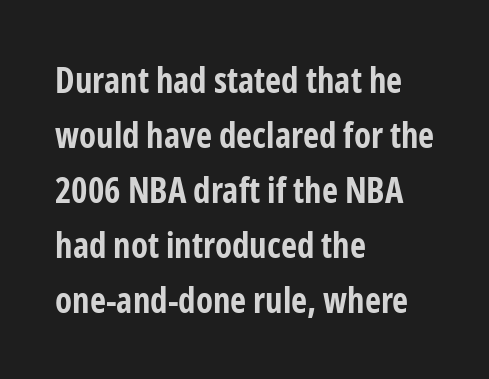
The image shows 35 px bold, condensed sans-serif type, upright; set left-aligned, normal line spacing (1.57x), normal letter spacing, not underlined; low stroke contrast and a medium x-height.
